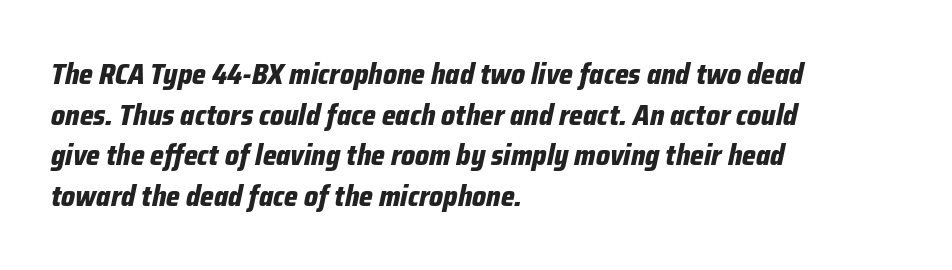
Q: Is the text bold? A: Yes.
Q: Is the text italic (slanted)? A: Yes, it leans right by about 12 degrees.
Q: Is the text underlined? A: No.
Q: How is the paragraph aligned? A: Left-aligned.
Q: Is the spacing between letters normal or unusually wide? A: Normal.
Q: Is the spacing between lines tight, normal or loose? A: Normal.
Q: Width (condensed, normal, or wide)? A: Condensed.
Q: Stroke contrast? A: Low.
Q: x-height? A: Medium.
Q: Monospaced? A: No.
